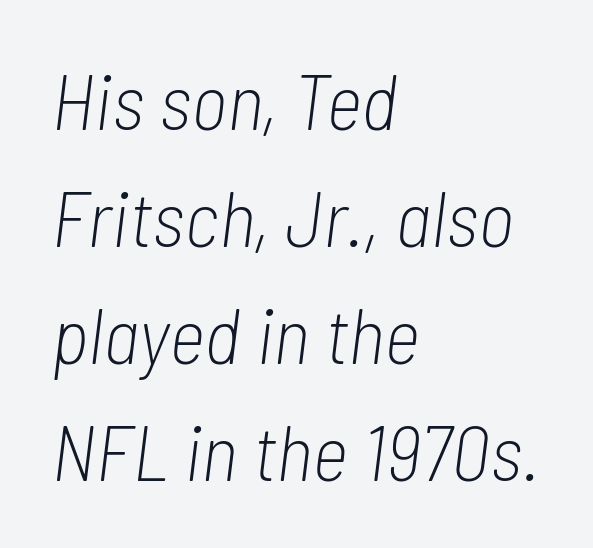
Decoration check: the copy has no underline. Leading: standard. Every character sits at an angle, as italics do. The setting favours the left margin, as ordinary paragraphs usually do. Each stroke keeps to a modest, everyday thickness or less. Proportional: the letters do not fall into vertical columns.
